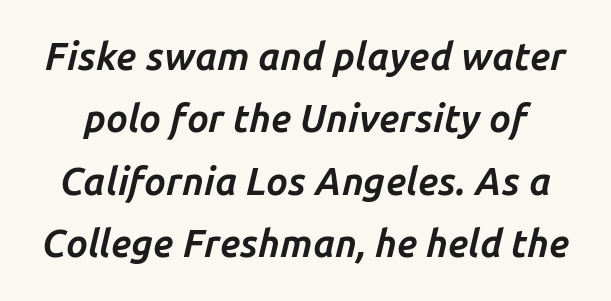
Q: Is the text bold? A: Yes.
Q: Is the text italic (slanted)? A: Yes, it leans right by about 14 degrees.
Q: Is the text underlined? A: No.
Q: Is the spacing between letters normal or unusually wide? A: Normal.
Q: Is the spacing between lines tight, normal or loose? A: Normal.
Q: Width (condensed, normal, or wide)? A: Normal.
Q: Stroke contrast? A: Low.
Q: x-height? A: Medium.
Q: Monospaced? A: No.
